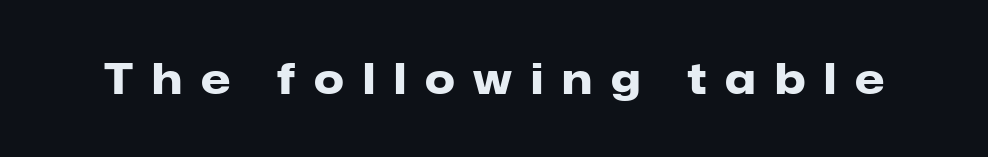
The image shows 42 px heavy sans-serif type, upright; set unusually wide letter spacing (+0.45 em), not underlined; low stroke contrast and a medium x-height.
